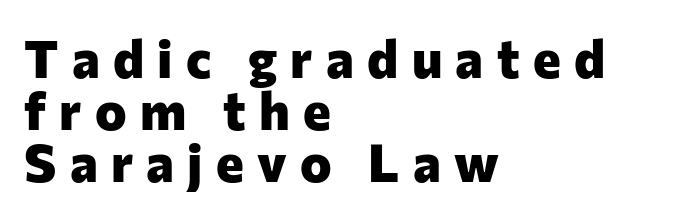
Tall strokes in this sample are plumb rather than angled. This rendering widens character spacing well past its baseline value. Plain, unruled lines of type. The passage shown is typed in a proportional face where columns would drift.
